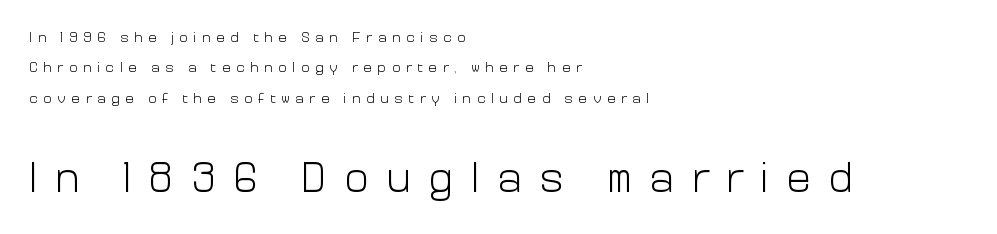
Q: Is the text bold? A: No.
Q: Is the text italic (slanted)? A: No, it is upright.
Q: Is the typeface a serif or a sans-serif typeface? A: Sans-serif.
Q: Is the text underlined? A: No.
Q: How is the paragraph aligned? A: Left-aligned.
Q: Is the spacing between letters normal or unusually wide? A: Unusually wide.
Q: Is the spacing between lines tight, normal or loose? A: Loose.
Q: Which block of text is set in a larger size, the first (top) or the second (bottom)? A: The second (bottom) one.
Q: Width (condensed, normal, or wide)? A: Normal.
Q: Stroke contrast? A: Low.
Q: x-height? A: Medium.
Q: Monospaced? A: No.
